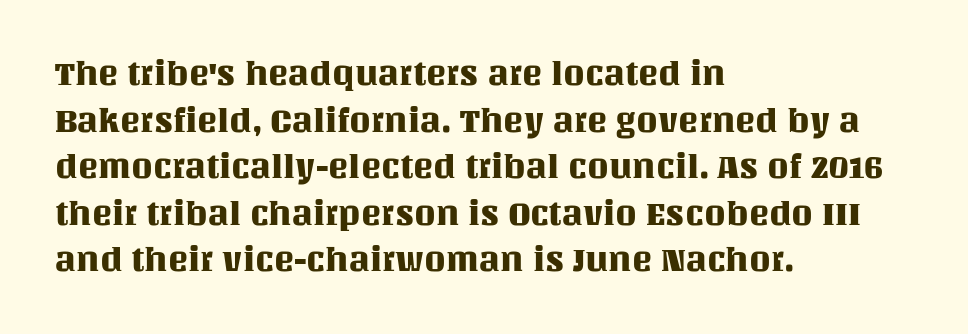
{"italic": "no", "width": "normal", "stroke_contrast": "medium", "x_height": "large", "monospaced": "no", "underline": "no", "align": "left", "line_spacing": "normal", "line_spacing_ratio": 1.37, "letter_spacing": "normal", "letter_spacing_em": 0.0, "glyph_px": 34}
